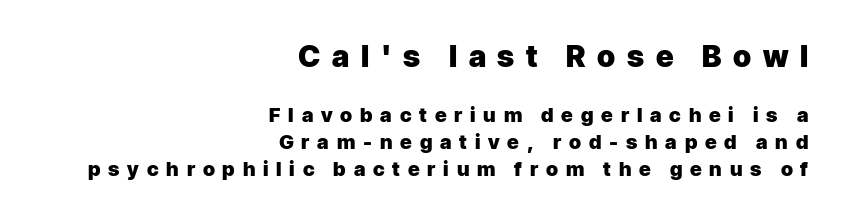
In terms of letterform style, serifs are entirely absent. You could only call the tracking loose — the letters float apart. Decoration check: the copy has no underline. Chunky letters — that's bold for sure. The passage shown is typed in a proportional face where columns would drift. This sample keeps an unexceptional amount of space between lines.
